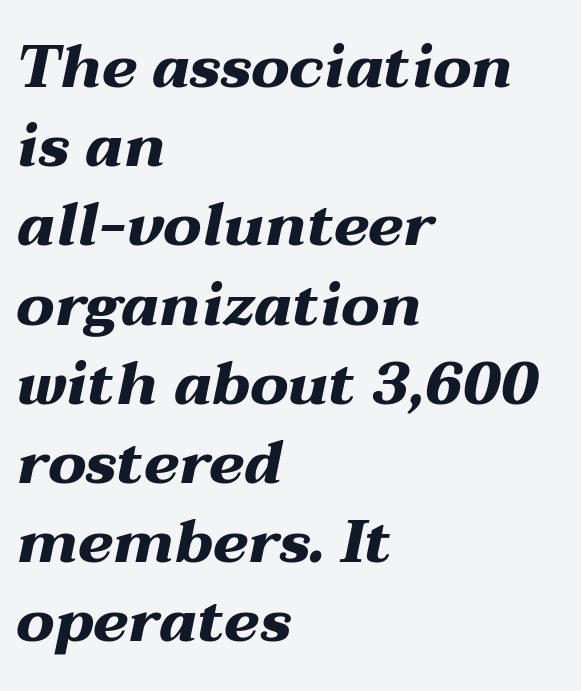
What weight is shown? A full bold with thick strokes. Characters follow at the spacing the type designer built in. Is the type slanted? Yes — the strokes lean at a clear angle. The face used here is proportionally spaced, like ordinary book or web type. The rendering uses a moderate line-height, typical for paragraphs. The strip under each line holds only bare page.
